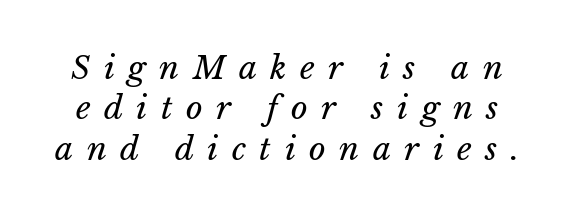
Designer's note — italics engaged. How would I describe the line gaps? Plain and ordinary. These lines are rendered in a variable-pitch font. The cut favours lightness, reaching ordinary text weight at its darkest. Is the letter spacing exaggerated? Yes — the characters are pushed far apart.
